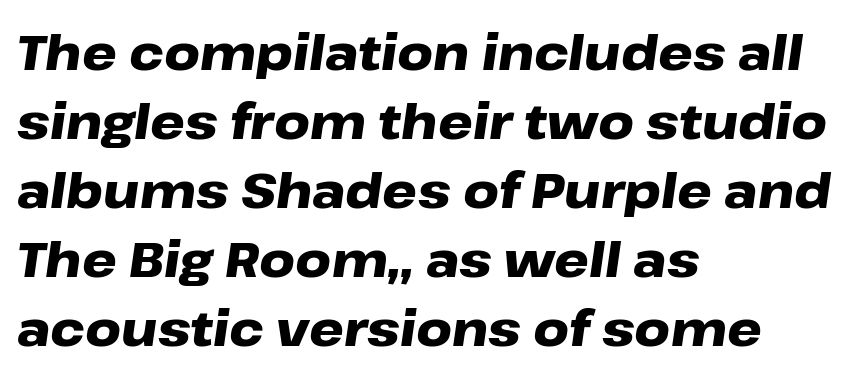
{"italic": "yes", "lean": "right", "slant_degrees": 8, "bold": "yes", "weight": "heavy", "width": "wide", "stroke_contrast": "low", "x_height": "medium", "monospaced": "no", "underline": "no", "align": "left", "line_spacing": "normal", "line_spacing_ratio": 1.41, "letter_spacing": "normal", "letter_spacing_em": 0.0, "glyph_px": 49}
